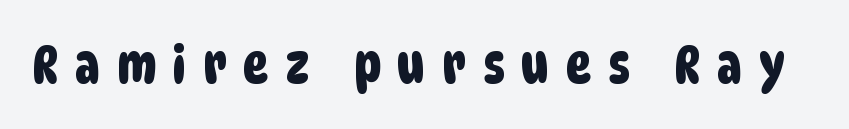
{"serif": "no", "width": "condensed", "stroke_contrast": "low", "x_height": "large", "monospaced": "no", "underline": "no", "letter_spacing": "wide", "letter_spacing_em": 0.32, "glyph_px": 53}
